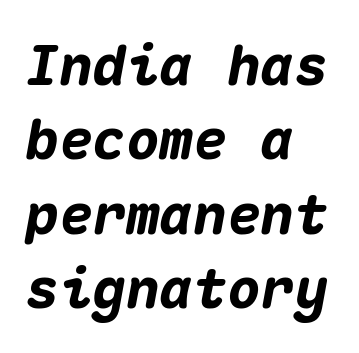
Q: Is the text bold? A: Yes.
Q: Is the text italic (slanted)? A: Yes, it leans right by about 10 degrees.
Q: Is the text underlined? A: No.
Q: How is the paragraph aligned? A: Left-aligned.
Q: Is the spacing between letters normal or unusually wide? A: Normal.
Q: Is the spacing between lines tight, normal or loose? A: Normal.
Q: Width (condensed, normal, or wide)? A: Normal.
Q: Stroke contrast? A: Medium.
Q: x-height? A: Medium.
Q: Monospaced? A: Yes.
